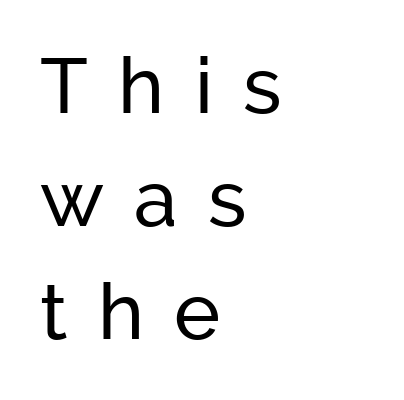
Evenly set lines give the paragraph a standard silhouette. In terms of letterspacing, this is a distinctly airy, spread setting. If you drew a line through each stem, it would be perfectly vertical. The space directly below the letters is spotless. Observe the absence of serifs on each vertical stroke in this sample. Note the varied advance widths — an 'i' is clearly narrower than an 'm'.
